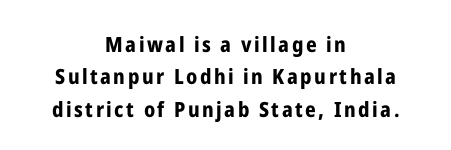
Q: Is the text bold? A: Yes.
Q: Is the text italic (slanted)? A: No, it is upright.
Q: Is the text underlined? A: No.
Q: How is the paragraph aligned? A: Centered.
Q: Is the spacing between lines tight, normal or loose? A: Normal.
